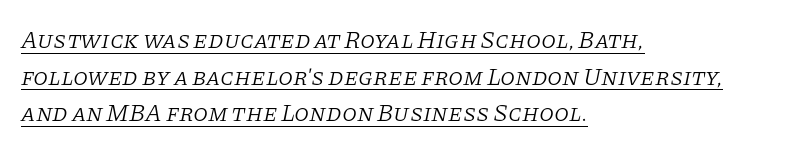
{"italic": "yes", "lean": "right", "slant_degrees": 11, "bold": "no", "underline": "yes", "align": "left", "line_spacing": "normal", "line_spacing_ratio": 1.53, "letter_spacing": "normal", "letter_spacing_em": 0.0, "glyph_px": 24}
